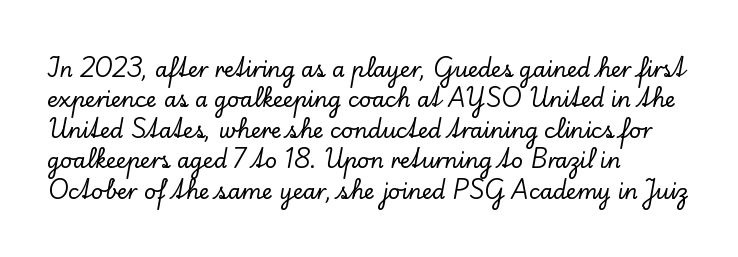
The image shows 21 px text type; set left-aligned, normal line spacing (1.45x), normal letter spacing, not underlined.
